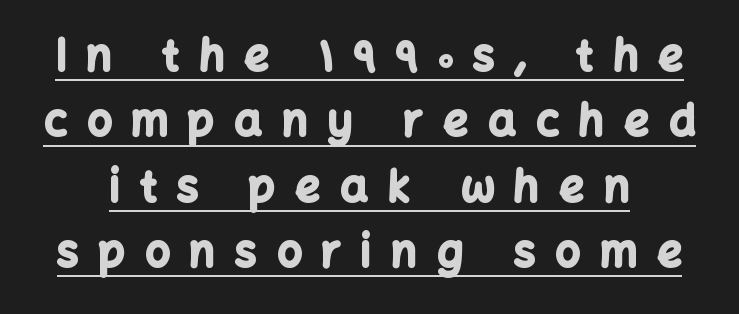
Q: Is the text bold? A: Yes.
Q: Is the text italic (slanted)? A: No, it is upright.
Q: Is the typeface a serif or a sans-serif typeface? A: Sans-serif.
Q: Is the text underlined? A: Yes.
Q: Is the spacing between letters normal or unusually wide? A: Unusually wide.
Q: Is the spacing between lines tight, normal or loose? A: Normal.
Q: Width (condensed, normal, or wide)? A: Normal.
Q: Stroke contrast? A: Low.
Q: x-height? A: Medium.
Q: Monospaced? A: No.
